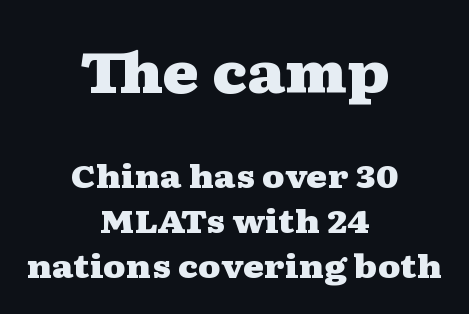
Centered paragraph, ragged on both sides. Nobody drew a line under any word here. Nobody touched the tracking dial on this one. The letters stand upright; this is a roman face. The passage shown is typed in a proportional face where columns would drift. The strokes are fattened all the way to bold.
